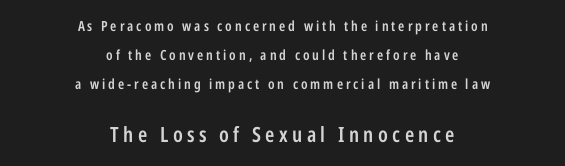
A centered setting, common on invitations and titles, is used for this passage. Posture: upright roman. The tracking jumps out immediately: characters are airy and widely separated. Its strokes are somewhat broadened, the hallmark of semibold type. Baseline-to-baseline distance is far greater than the letter height.
